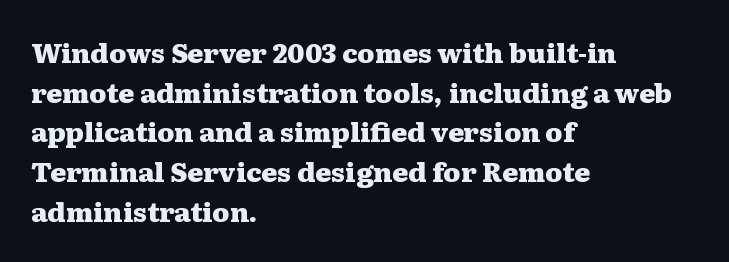
The image shows 27 px bold type, upright; set left-aligned, normal line spacing (1.47x), normal letter spacing, not underlined.
